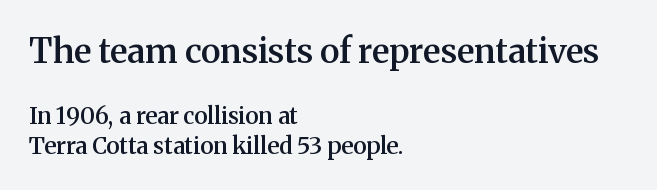
Casual observation: everything's shoved over to the left. This is serif lettering, the kind often seen in printed books. Look at the stroke-to-counter ratio: somewhat heavy, a semibold. A bare baseline throughout the passage.
